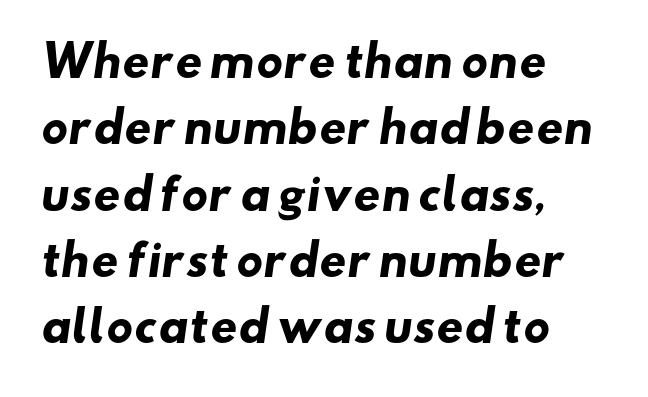
The image shows 42 px heavy, wide sans-serif type; set left-aligned, normal line spacing (1.58x), normal letter spacing, not underlined; low stroke contrast and a small x-height.
